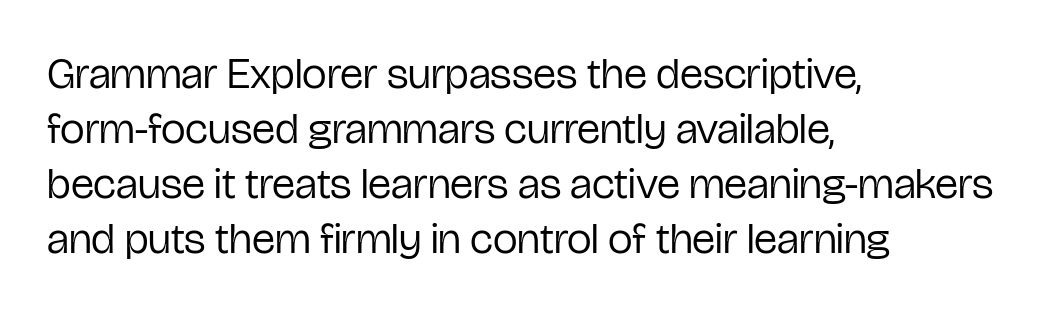
A clean baseline with only descenders dipping below it. The line texture is even and compact thanks to regular tracking. The typeface has the unassuming heft of standard copy or less. Upright lettering throughout.
